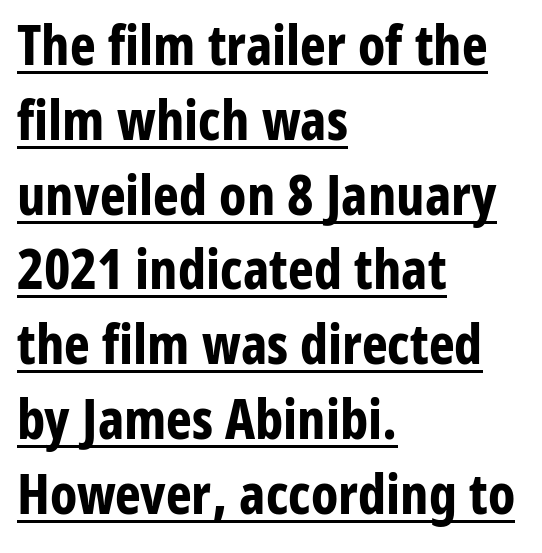
The image shows 55 px bold, condensed sans-serif type, upright; set left-aligned, normal line spacing (1.36x), normal letter spacing, underlined; low stroke contrast and a medium x-height.
